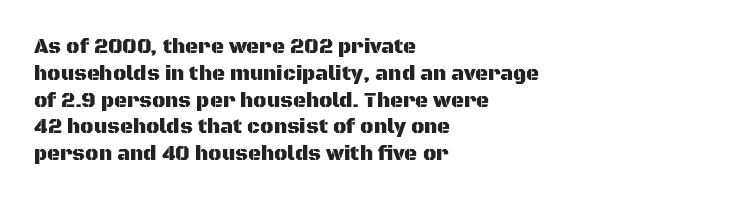
Q: Is the text italic (slanted)? A: No, it is upright.
Q: Is the text underlined? A: No.
Q: How is the paragraph aligned? A: Left-aligned.
Q: Is the spacing between letters normal or unusually wide? A: Normal.
Q: Is the spacing between lines tight, normal or loose? A: Normal.
